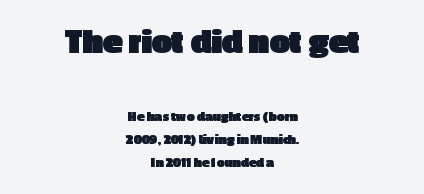
It's the straight-up-and-down kind of type. A typesetter would label this face a sans. Spacing verdict: proportional, widths tailored to each character. Notice how the passage keeps no hard edge, just a central spine. The earlier block is typeset at a bigger size than the later block.
